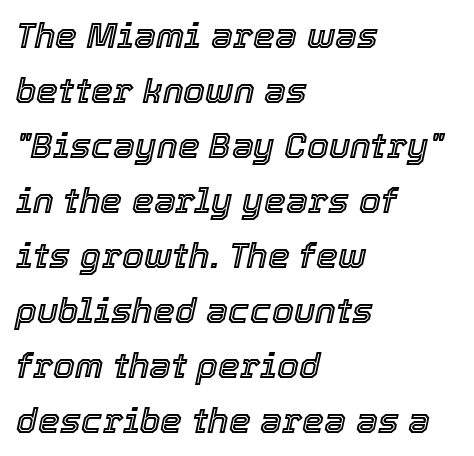
Q: Is the text italic (slanted)? A: Yes, it leans right by about 12 degrees.
Q: Is the text underlined? A: No.
Q: How is the paragraph aligned? A: Left-aligned.
Q: Is the spacing between letters normal or unusually wide? A: Normal.
Q: Is the spacing between lines tight, normal or loose? A: Normal.
Q: Width (condensed, normal, or wide)? A: Normal.
Q: x-height? A: Medium.
Q: Monospaced? A: No.
